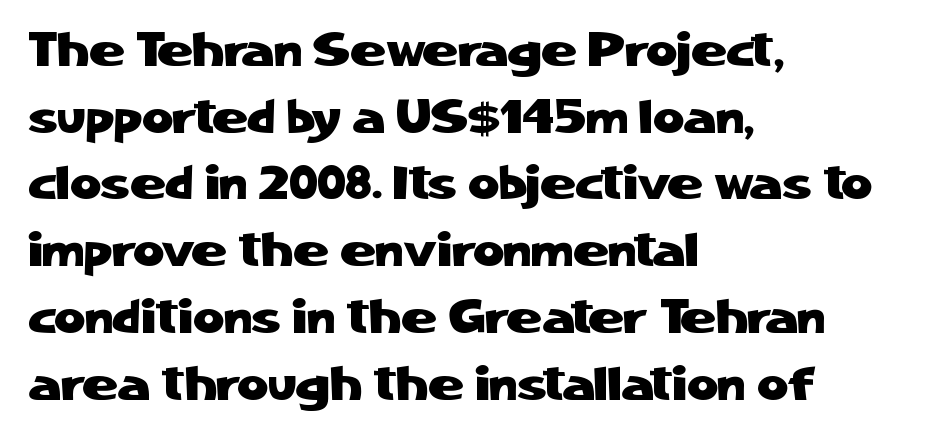
{"serif": "no", "italic": "no", "width": "normal", "stroke_contrast": "low", "x_height": "medium", "monospaced": "no", "underline": "no", "align": "left", "line_spacing": "normal", "line_spacing_ratio": 1.39, "letter_spacing": "normal", "letter_spacing_em": 0.0, "glyph_px": 48}
